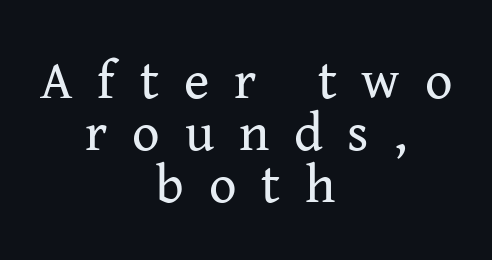
The image shows 54 px regular-weight serif type, upright; set centered, tight line spacing (0.96x), unusually wide letter spacing (+0.46 em), not underlined; medium stroke contrast and a medium x-height.
